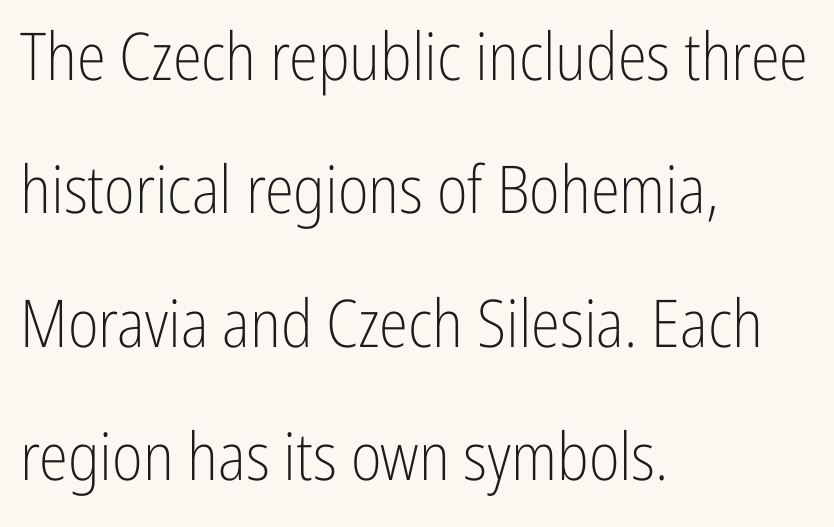
How would I describe the line gaps? Wide and relaxed. Check the space under the baseline: it is left empty. The tracking reads as untouched default to a designer's eye. The typography opts for an upright posture over an oblique one. Weight: in the light-to-regular range.
